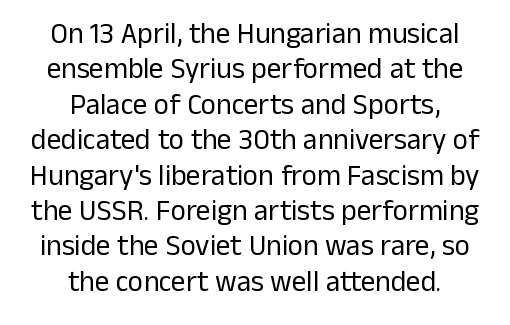
Q: Is the text bold? A: No.
Q: Is the text italic (slanted)? A: No, it is upright.
Q: Is the typeface a serif or a sans-serif typeface? A: Sans-serif.
Q: Is the text underlined? A: No.
Q: How is the paragraph aligned? A: Centered.
Q: Is the spacing between letters normal or unusually wide? A: Normal.
Q: Width (condensed, normal, or wide)? A: Normal.
Q: Stroke contrast? A: Low.
Q: x-height? A: Medium.
Q: Monospaced? A: No.
